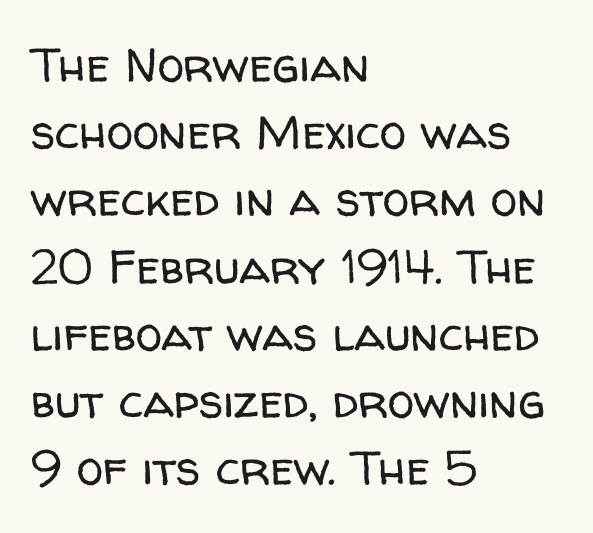
The image shows 48 px regular-weight sans-serif type, upright; set left-aligned, normal line spacing (1.4x), normal letter spacing, not underlined; low stroke contrast and a medium x-height.
